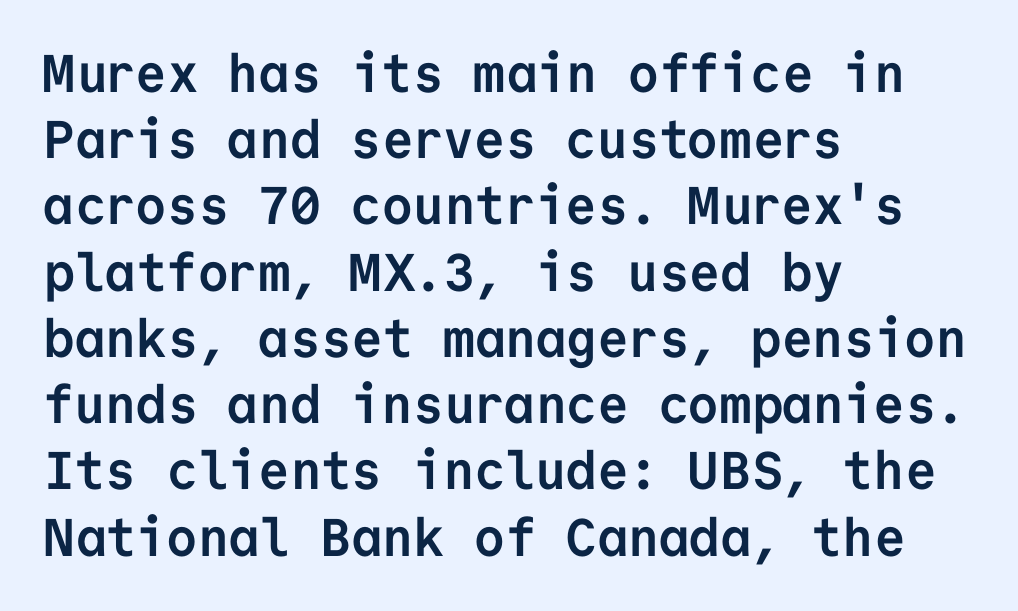
{"serif": "no", "italic": "no", "bold": "yes", "weight": "semibold", "width": "normal", "stroke_contrast": "low", "x_height": "medium", "monospaced": "yes", "underline": "no", "align": "left", "line_spacing": "normal", "line_spacing_ratio": 1.25, "letter_spacing": "normal", "letter_spacing_em": 0.0, "glyph_px": 53}
